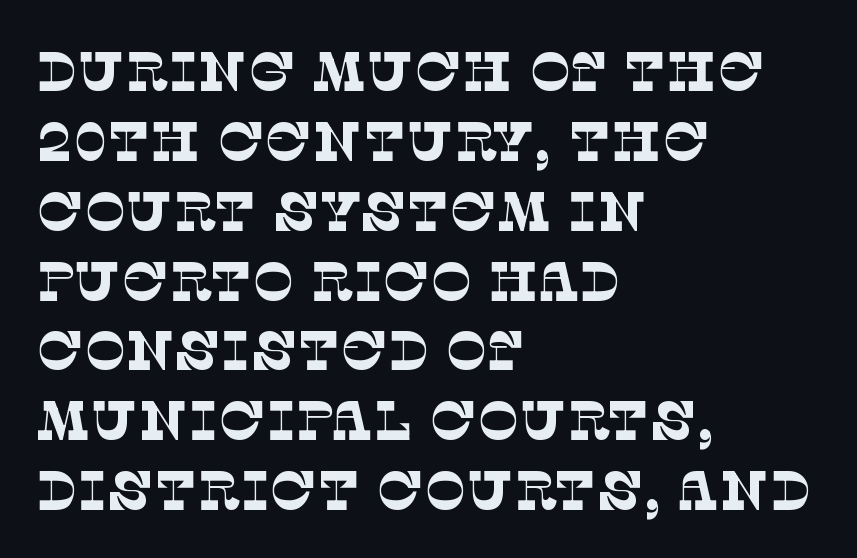
The image shows 55 px thin serif type; set left-aligned, normal line spacing (1.27x), normal letter spacing, not underlined; low stroke contrast and a large x-height.
